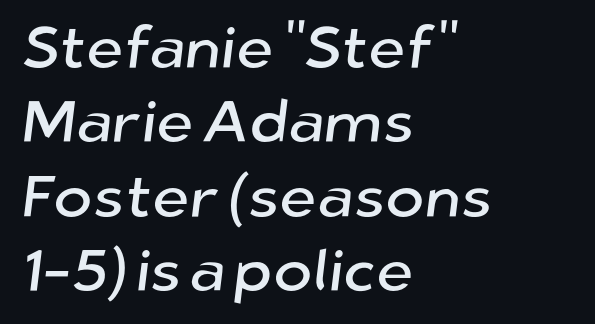
Q: Is the typeface a serif or a sans-serif typeface? A: Sans-serif.
Q: Is the text underlined? A: No.
Q: How is the paragraph aligned? A: Left-aligned.
Q: Is the spacing between letters normal or unusually wide? A: Normal.
Q: Is the spacing between lines tight, normal or loose? A: Normal.
Q: Width (condensed, normal, or wide)? A: Normal.
Q: Stroke contrast? A: Low.
Q: x-height? A: Medium.
Q: Monospaced? A: No.
